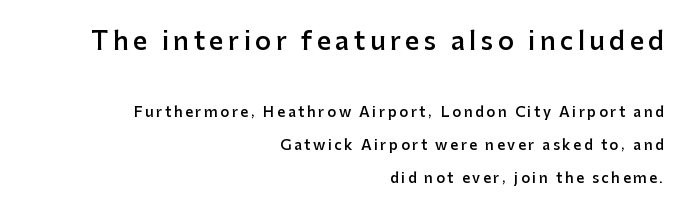
The lines are quadded right. If you drew a line through each stem, it would be perfectly vertical. The initial chunk of copy outweighs the following chunk in type size. Clear beneath every line of the passage. The lines are spread far apart with generous leading.
